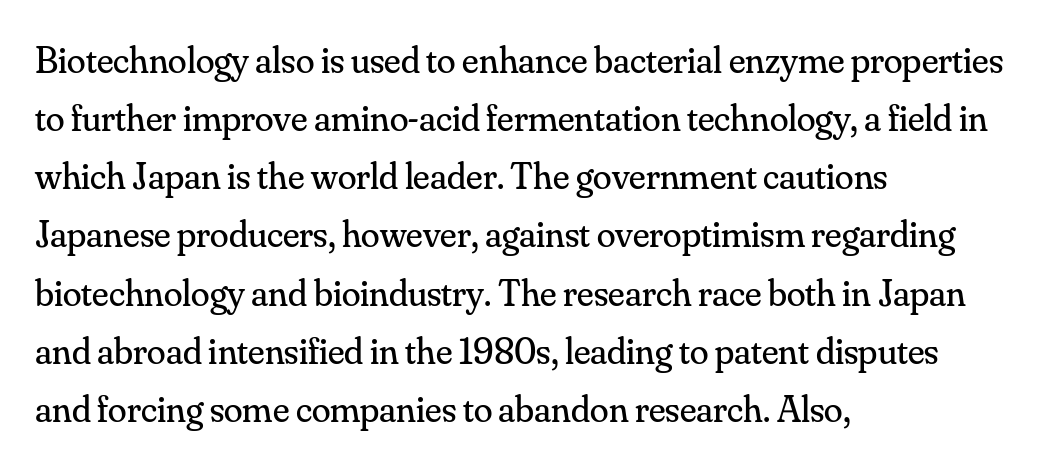
The image shows 38 px regular-weight serif type, upright; set left-aligned, normal line spacing (1.53x), normal letter spacing, not underlined; medium stroke contrast and a small x-height.
